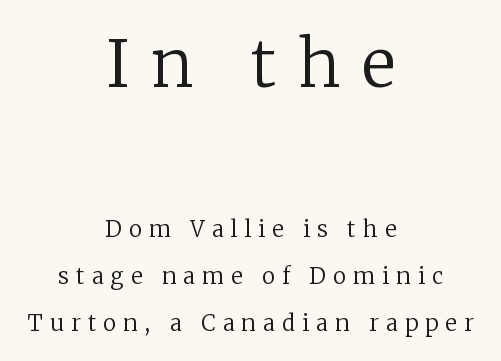
Nobody drew a line under any word here. Casual observation: everything's sitting right in the middle. Varying glyph widths throughout — classic text-font behaviour. The glyphs in this specimen are seriffed. Stems and bowls with no extra thickness — not bold. Between these two stacked blocks, the higher one wins on size.
